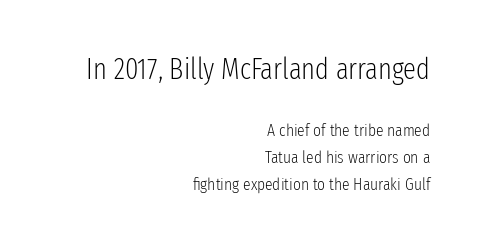
Q: Is the text bold? A: No.
Q: Is the text italic (slanted)? A: No, it is upright.
Q: Is the typeface a serif or a sans-serif typeface? A: Sans-serif.
Q: Is the text underlined? A: No.
Q: How is the paragraph aligned? A: Right-aligned.
Q: Is the spacing between letters normal or unusually wide? A: Normal.
Q: Is the spacing between lines tight, normal or loose? A: Normal.
Q: Which block of text is set in a larger size, the first (top) or the second (bottom)? A: The first (top) one.
Q: Width (condensed, normal, or wide)? A: Condensed.
Q: Stroke contrast? A: Low.
Q: x-height? A: Medium.
Q: Monospaced? A: No.
